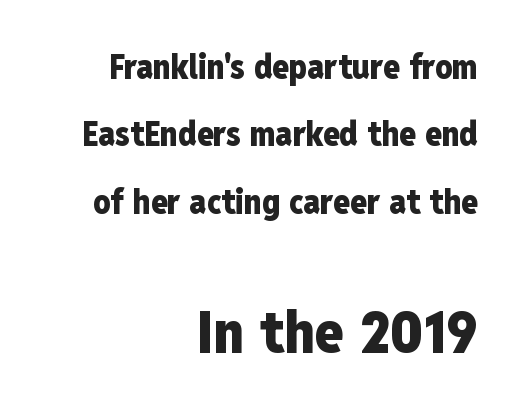
The image shows 59 px heavy, condensed sans-serif type, upright; set right-aligned, loose line spacing (1.98x), normal letter spacing, not underlined; the second (bottom) block is 1.74x larger; low stroke contrast and a medium x-height.
